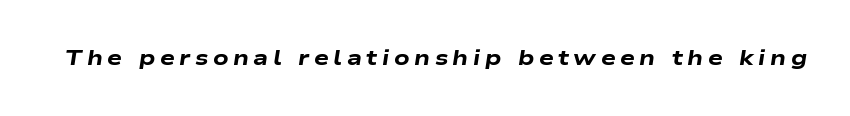
{"italic": "yes", "lean": "right", "slant_degrees": 9, "bold": "yes", "underline": "no", "letter_spacing": "wide", "letter_spacing_em": 0.22, "glyph_px": 21}
